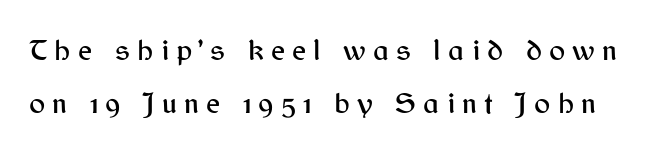
{"serif": "no", "italic": "no", "width": "normal", "stroke_contrast": "medium", "x_height": "medium", "monospaced": "no", "underline": "no", "line_spacing_ratio": 1.78, "letter_spacing": "wide", "letter_spacing_em": 0.24, "glyph_px": 30}
